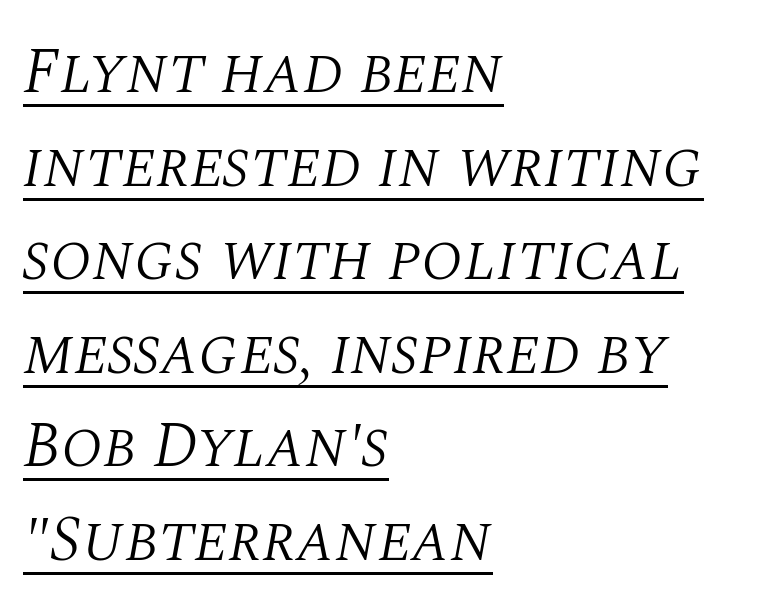
Q: Is the text bold? A: No.
Q: Is the text italic (slanted)? A: Yes, it leans right by about 10 degrees.
Q: Is the typeface a serif or a sans-serif typeface? A: Serif.
Q: Is the text underlined? A: Yes.
Q: How is the paragraph aligned? A: Left-aligned.
Q: Is the spacing between letters normal or unusually wide? A: Normal.
Q: Is the spacing between lines tight, normal or loose? A: Normal.
Q: Width (condensed, normal, or wide)? A: Normal.
Q: Stroke contrast? A: Medium.
Q: x-height? A: Large.
Q: Monospaced? A: No.
